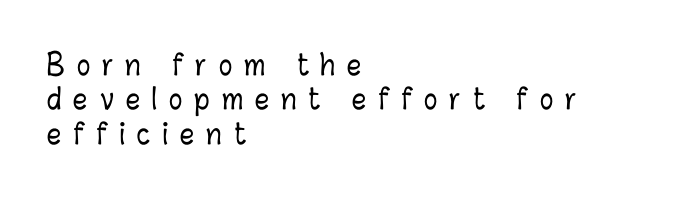
Is this a fixed-width face? No — the glyphs have proportional, varying widths. Upright lettering throughout. Underline: absent. The text block is weighted toward the left margin, trailing off unevenly rightward. In terms of letterspacing, this is a distinctly airy, spread setting.
